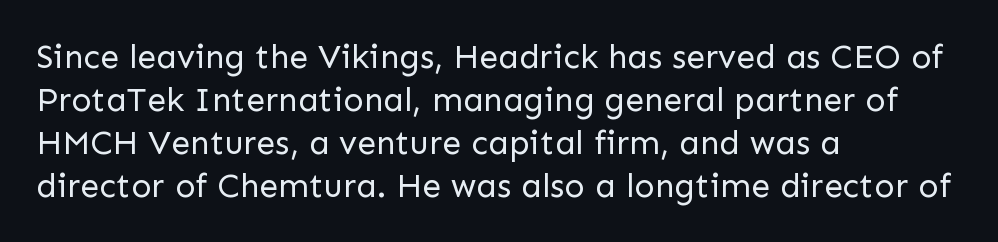
The letters advance in unequal steps, a hallmark of proportional type. Descender tails drop into unmarked territory. Leading matches the norm, producing a regular column. The lines are quadded left. The tracking reads as untouched default to a designer's eye. Are there feet on the stems? There aren't — it's a sans.
